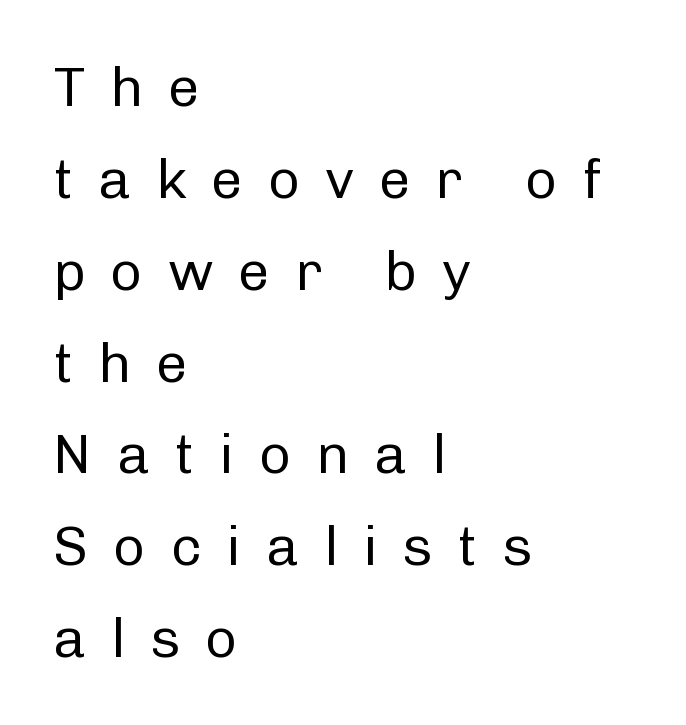
Q: Is the text bold? A: No.
Q: Is the text italic (slanted)? A: No, it is upright.
Q: Is the typeface a serif or a sans-serif typeface? A: Sans-serif.
Q: Is the text underlined? A: No.
Q: How is the paragraph aligned? A: Left-aligned.
Q: Is the spacing between letters normal or unusually wide? A: Unusually wide.
Q: Is the spacing between lines tight, normal or loose? A: Normal.
Q: Width (condensed, normal, or wide)? A: Normal.
Q: Stroke contrast? A: Low.
Q: x-height? A: Medium.
Q: Monospaced? A: No.
